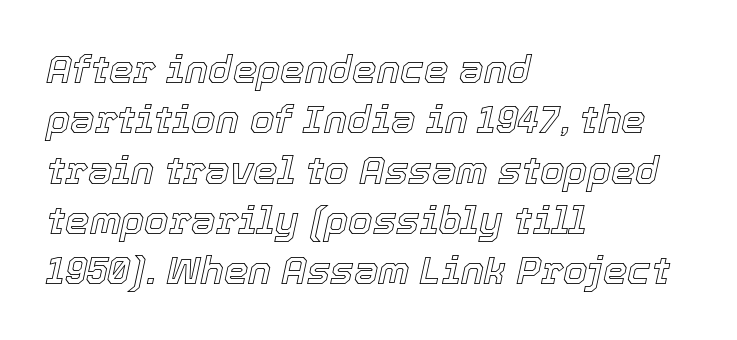
Q: Is the text italic (slanted)? A: Yes, it leans right by about 12 degrees.
Q: Is the text underlined? A: No.
Q: How is the paragraph aligned? A: Left-aligned.
Q: Is the spacing between letters normal or unusually wide? A: Normal.
Q: Is the spacing between lines tight, normal or loose? A: Normal.
Q: Width (condensed, normal, or wide)? A: Normal.
Q: x-height? A: Medium.
Q: Monospaced? A: No.
